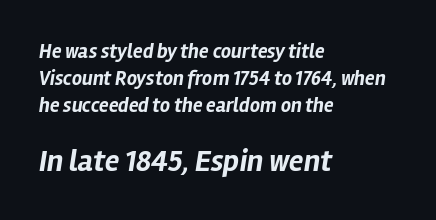
The image shows 30 px bold type, italic (leaning right); set left-aligned, normal line spacing (1.34x), normal letter spacing, not underlined; the second (bottom) block is 1.5x larger; low stroke contrast and a medium x-height.
